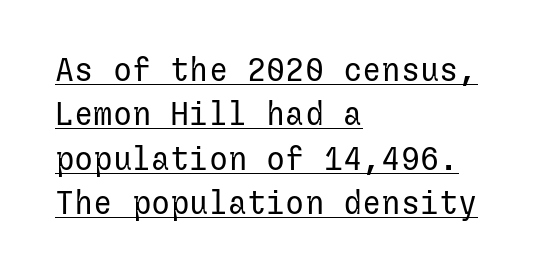
The lines sit at an ordinary, default distance from one another. Compared with a centered layout, this one pins lines to the left instead. The specimen reads as upright at a glance. Has an underline been added? It has. Characters follow at the spacing the type designer built in.
